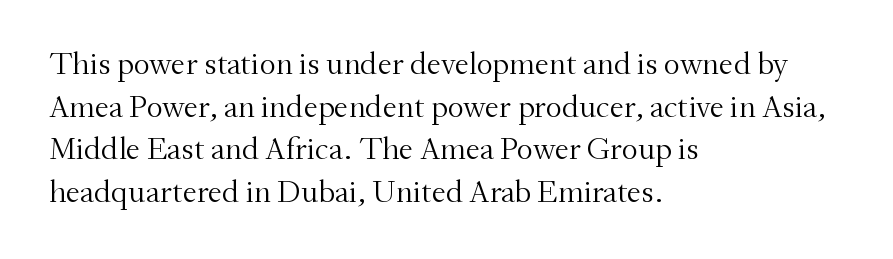
{"serif": "yes", "italic": "no", "bold": "no", "weight": "light", "width": "normal", "stroke_contrast": "medium", "x_height": "small", "monospaced": "no", "underline": "no", "align": "left", "line_spacing": "normal", "line_spacing_ratio": 1.33, "letter_spacing": "normal", "letter_spacing_em": 0.0, "glyph_px": 32}
